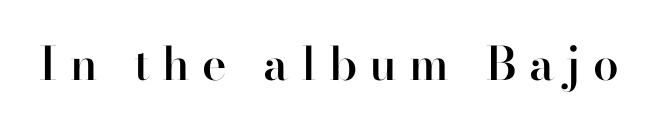
The image shows 46 px semibold serif type, upright; set unusually wide letter spacing (+0.27 em), not underlined; high stroke contrast and a small x-height.
